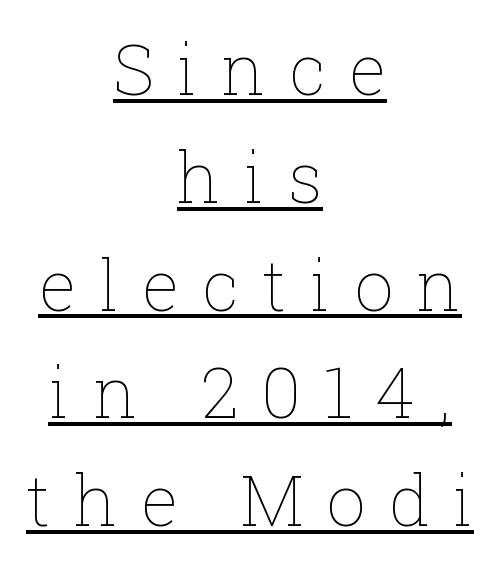
Q: Is the text bold? A: No.
Q: Is the text italic (slanted)? A: No, it is upright.
Q: Is the text underlined? A: Yes.
Q: How is the paragraph aligned? A: Centered.
Q: Is the spacing between letters normal or unusually wide? A: Unusually wide.
Q: Is the spacing between lines tight, normal or loose? A: Normal.
Q: Width (condensed, normal, or wide)? A: Normal.
Q: Stroke contrast? A: Low.
Q: x-height? A: Medium.
Q: Monospaced? A: No.
